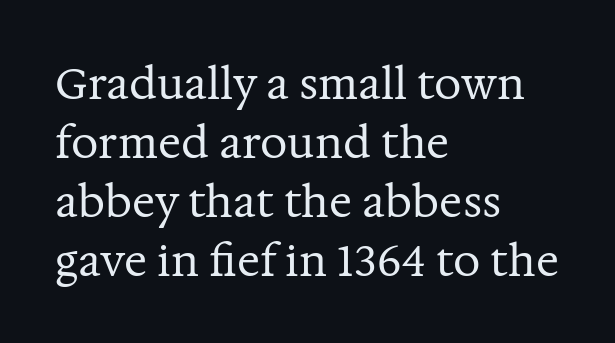
The image shows 43 px regular-weight serif type, upright; set left-aligned, normal line spacing (1.37x), normal letter spacing, not underlined; medium stroke contrast and a medium x-height.
